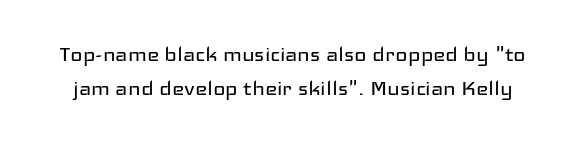
{"italic": "no", "bold": "no", "underline": "no", "line_spacing": "normal", "line_spacing_ratio": 1.32, "letter_spacing": "normal", "letter_spacing_em": 0.0, "glyph_px": 26}
